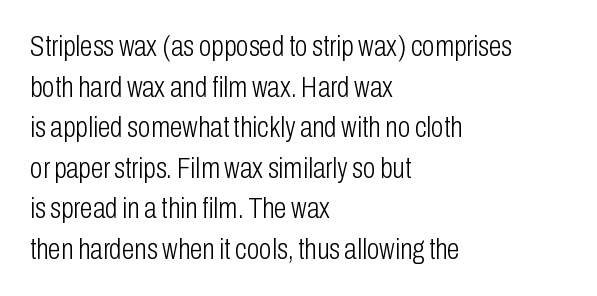
Q: Is the text bold? A: No.
Q: Is the text italic (slanted)? A: No, it is upright.
Q: Is the typeface a serif or a sans-serif typeface? A: Sans-serif.
Q: Is the text underlined? A: No.
Q: How is the paragraph aligned? A: Left-aligned.
Q: Is the spacing between letters normal or unusually wide? A: Normal.
Q: Is the spacing between lines tight, normal or loose? A: Normal.
Q: Width (condensed, normal, or wide)? A: Condensed.
Q: Stroke contrast? A: Low.
Q: x-height? A: Medium.
Q: Monospaced? A: No.
